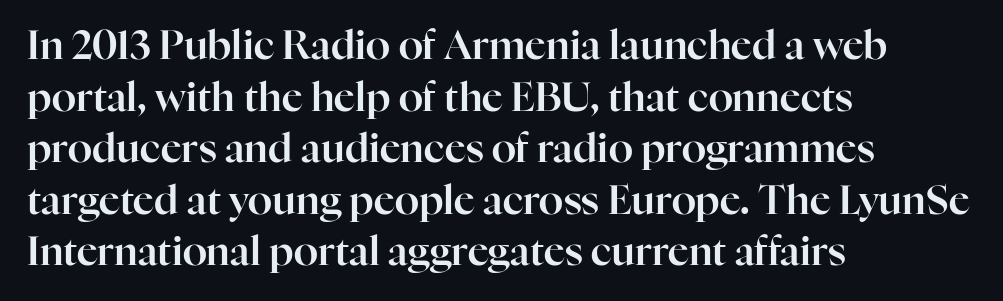
The image shows 40 px serif type, upright; set left-aligned, normal line spacing (1.29x), normal letter spacing, not underlined; high stroke contrast and a medium x-height.
